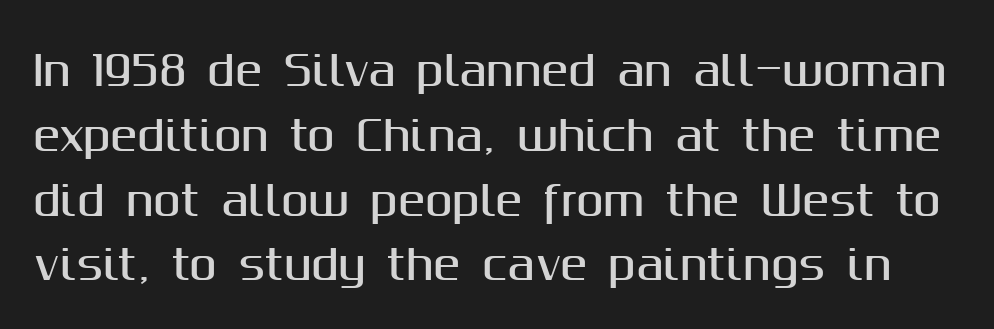
Q: Is the text italic (slanted)? A: No, it is upright.
Q: Is the typeface a serif or a sans-serif typeface? A: Sans-serif.
Q: Is the text underlined? A: No.
Q: Is the spacing between letters normal or unusually wide? A: Normal.
Q: Is the spacing between lines tight, normal or loose? A: Normal.
Q: Width (condensed, normal, or wide)? A: Normal.
Q: Stroke contrast? A: Medium.
Q: x-height? A: Medium.
Q: Monospaced? A: No.
